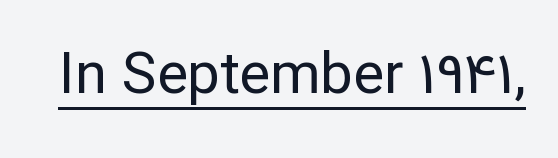
{"serif": "no", "italic": "no", "bold": "no", "weight": "regular", "width": "normal", "stroke_contrast": "low", "x_height": "medium", "monospaced": "no", "underline": "yes", "letter_spacing": "normal", "letter_spacing_em": 0.0, "glyph_px": 58}
